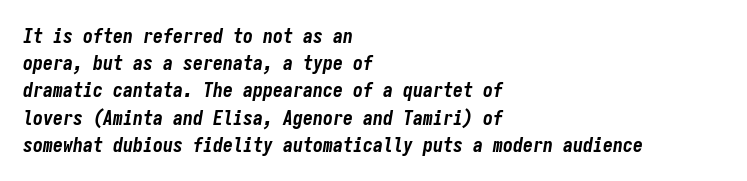
Bare-footed words on every line. The strokes are fattened all the way to bold. Compared with typical paragraphs, the rows here are spaced about the same. If you drew a ruler down the left edge, every line would touch it. Looking at the ascenders, they clearly lean. Compared with typical body copy, the letter spacing here is the same.
